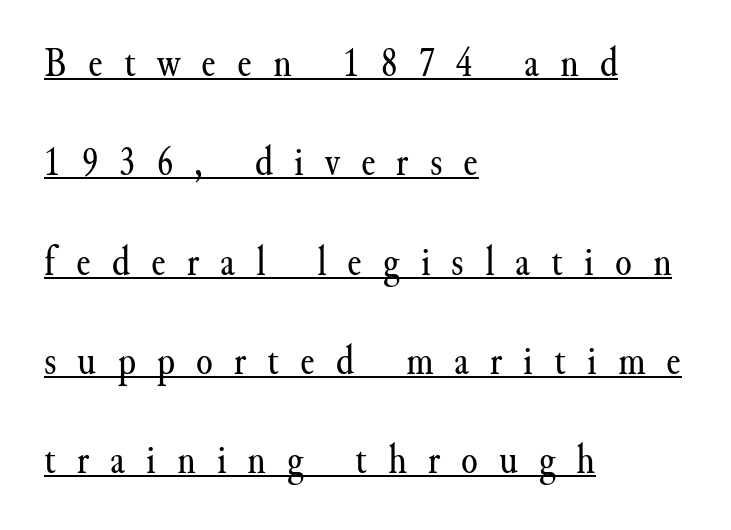
{"serif": "yes", "italic": "no", "bold": "no", "weight": "regular", "width": "normal", "stroke_contrast": "medium", "x_height": "small", "monospaced": "no", "underline": "yes", "align": "left", "line_spacing": "loose", "line_spacing_ratio": 2.31, "letter_spacing": "wide", "letter_spacing_em": 0.49, "glyph_px": 43}
